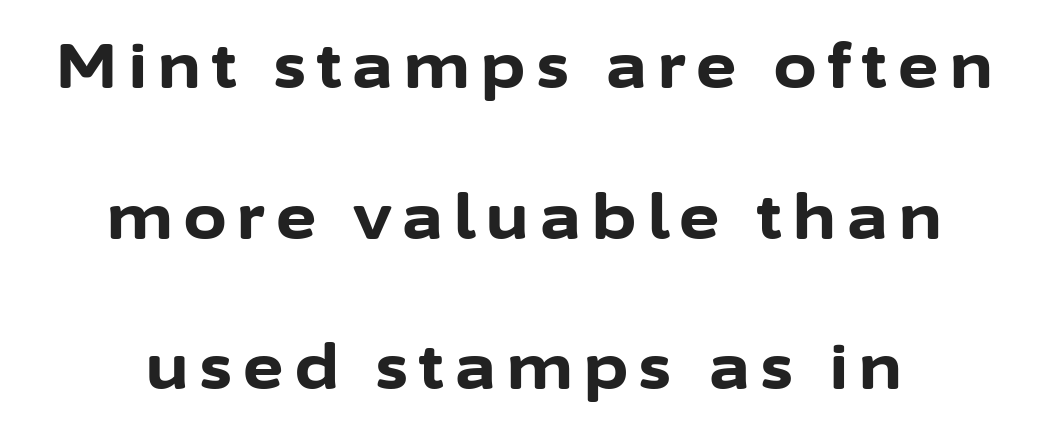
{"serif": "no", "italic": "no", "bold": "yes", "weight": "bold", "width": "normal", "stroke_contrast": "low", "x_height": "medium", "monospaced": "no", "underline": "no", "align": "center", "line_spacing": "loose", "line_spacing_ratio": 2.47, "glyph_px": 61}
